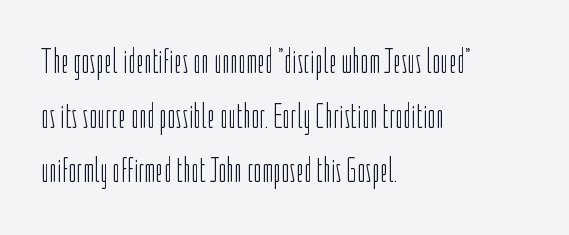
Q: Is the text bold? A: No.
Q: Is the text italic (slanted)? A: No, it is upright.
Q: Is the typeface a serif or a sans-serif typeface? A: Sans-serif.
Q: Is the text underlined? A: No.
Q: How is the paragraph aligned? A: Left-aligned.
Q: Is the spacing between letters normal or unusually wide? A: Normal.
Q: Is the spacing between lines tight, normal or loose? A: Normal.
Q: Width (condensed, normal, or wide)? A: Condensed.
Q: Stroke contrast? A: Low.
Q: x-height? A: Medium.
Q: Monospaced? A: No.
